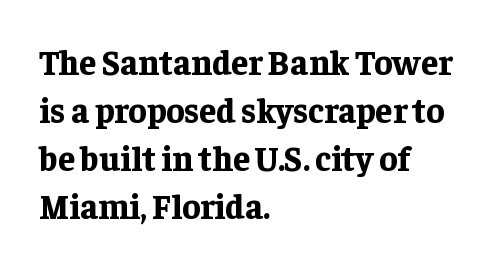
Anything drawn beneath the words? Only blank space. Think of a printed novel: that variable character pitch is what you see here. Honestly, the row spacing looks completely unremarkable. On the weight axis this lands at bold, roughly 700. Serif or sans? Serif — the stroke terminals have little feet. Does extra space separate the letters? No, they use regular spacing.
